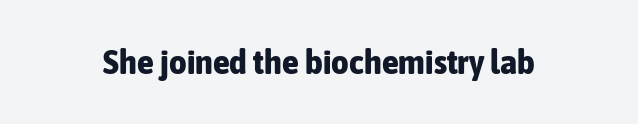
{"serif": "no", "italic": "no", "bold": "yes", "weight": "bold", "width": "condensed", "stroke_contrast": "low", "x_height": "medium", "monospaced": "no", "underline": "no", "letter_spacing": "normal", "letter_spacing_em": 0.0, "glyph_px": 34}
